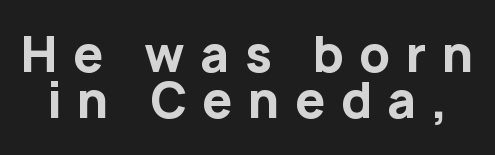
Inter-character spacing is expanded well beyond the font's built-in metrics. The strip under each line holds only bare page. I'd describe the lettering as bold — thick and assertive. A typesetter would label this face a sans. Each new line begins almost immediately beneath the previous one.
